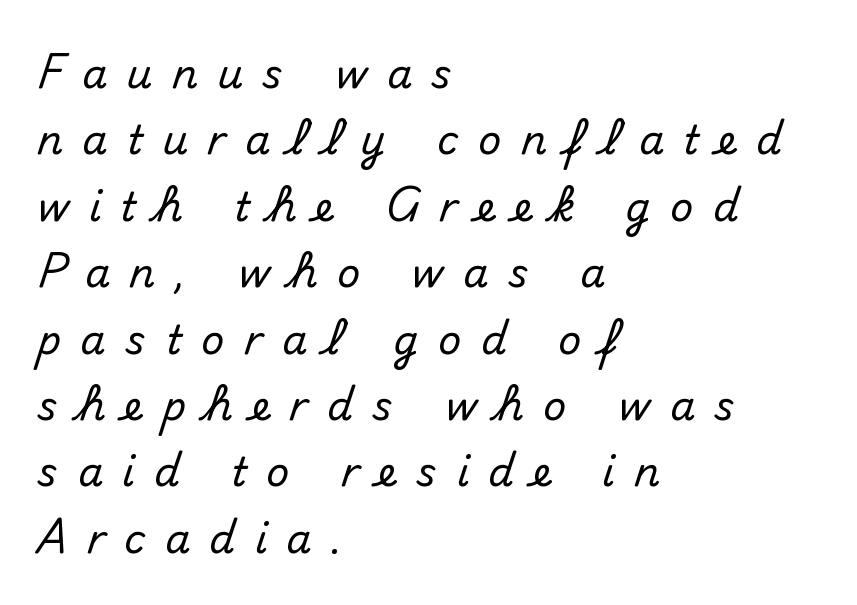
If you drew a ruler down the left edge, every line would touch it. Line spacing here is normal. Loose tracking; the words dissolve into strings of separated letters. Is this a fixed-width face? No — the glyphs have proportional, varying widths. Type style note: lacks serifs.
